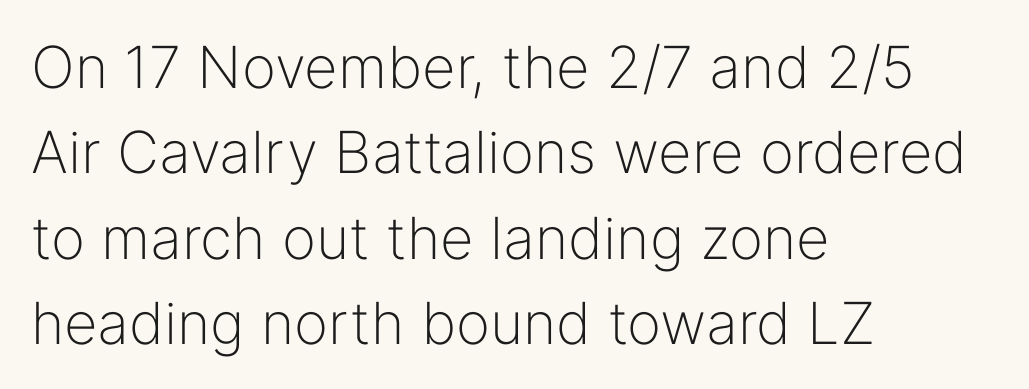
What stands out about the letter spacing? Nothing — it is the standard amount. Character widths vary here, with narrow letters taking less room than wide ones. In terms of letterform style, serifs are entirely absent. The weight tops out at a normal text grade. The ragged edge is on the right, which tells us the setting is flush left.
